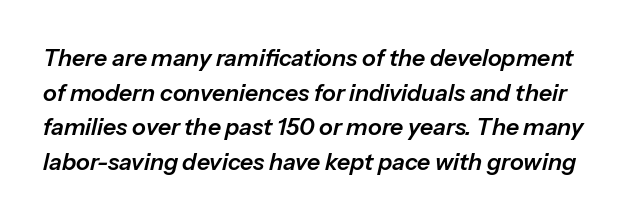
{"italic": "yes", "lean": "right", "slant_degrees": 13, "underline": "no", "line_spacing": "normal", "line_spacing_ratio": 1.51, "letter_spacing": "normal", "letter_spacing_em": 0.0, "glyph_px": 23}
